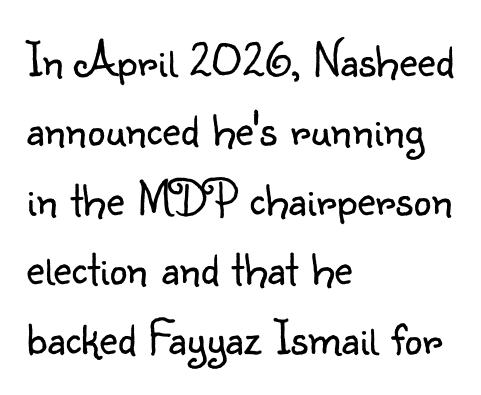
Q: Is the text bold? A: No.
Q: Is the text italic (slanted)? A: No, it is upright.
Q: Is the typeface a serif or a sans-serif typeface? A: Sans-serif.
Q: Is the text underlined? A: No.
Q: How is the paragraph aligned? A: Left-aligned.
Q: Is the spacing between letters normal or unusually wide? A: Normal.
Q: Is the spacing between lines tight, normal or loose? A: Normal.
Q: Width (condensed, normal, or wide)? A: Normal.
Q: Stroke contrast? A: Low.
Q: x-height? A: Small.
Q: Monospaced? A: No.
